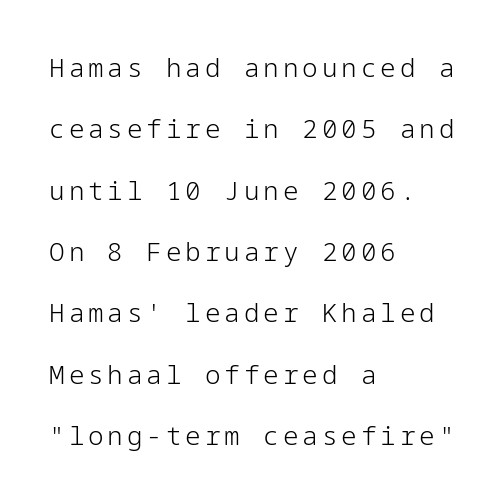
Q: Is the text bold? A: No.
Q: Is the text italic (slanted)? A: No, it is upright.
Q: Is the text underlined? A: No.
Q: How is the paragraph aligned? A: Left-aligned.
Q: Is the spacing between lines tight, normal or loose? A: Loose.
